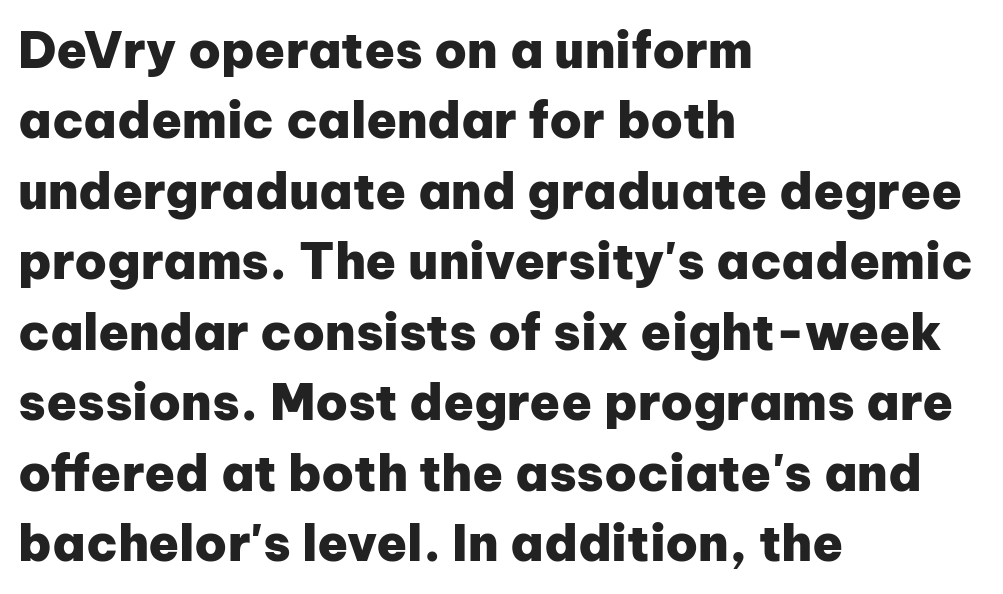
The image shows 50 px heavy sans-serif type, upright; set left-aligned, normal line spacing (1.41x), normal letter spacing, not underlined; low stroke contrast and a medium x-height.
